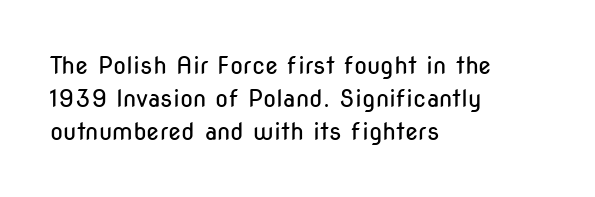
Horizontally, the lines are justified to the leading edge only. A roman cut, with each character standing at attention. The lines sit at an ordinary, default distance from one another. The font sits on the lighter half of the weight spectrum, regular included. Just letters on the line, the space beneath them empty. Standard letterfit; no display-style spreading of the glyphs.
